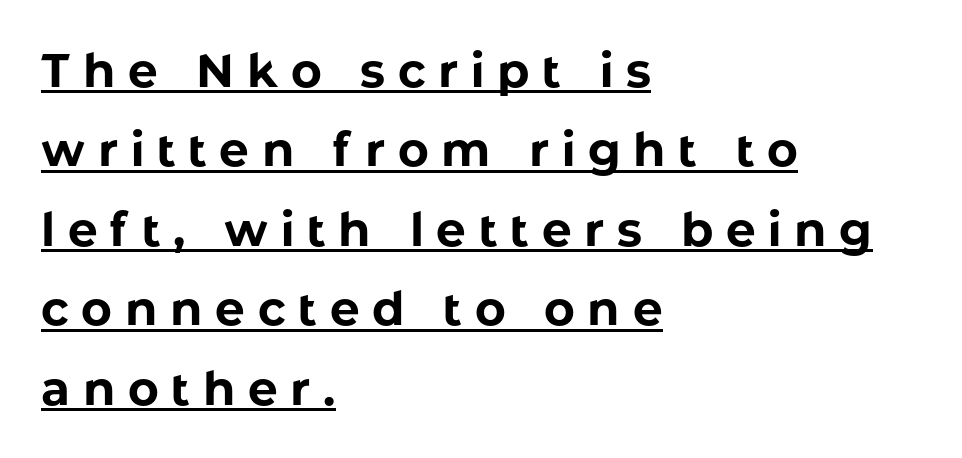
Stroke thickness is high; the sample reads as a true bold. One-word summary of the alignment: left. Look at the tracking — it's clearly loosened, letters drifting apart. Note the varied advance widths — an 'i' is clearly narrower than an 'm'. Posture: straight, roman, zero tilt.
